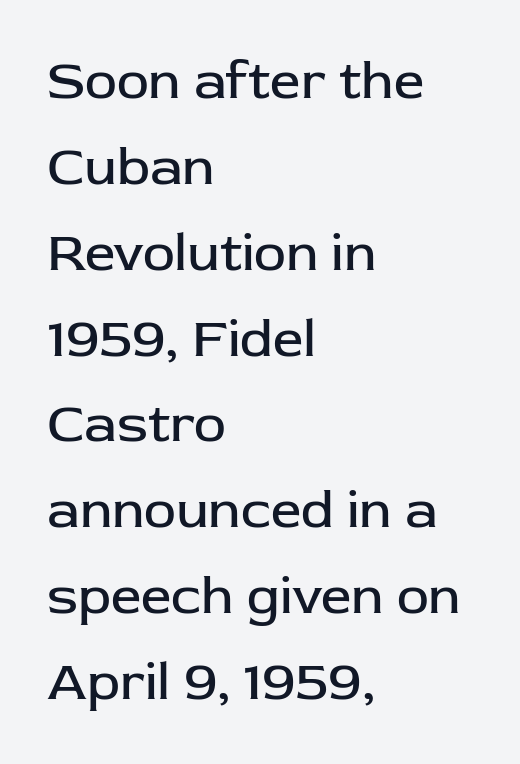
The image shows 54 px regular-weight sans-serif type, upright; set left-aligned, normal line spacing (1.59x), normal letter spacing, not underlined; low stroke contrast and a medium x-height.
